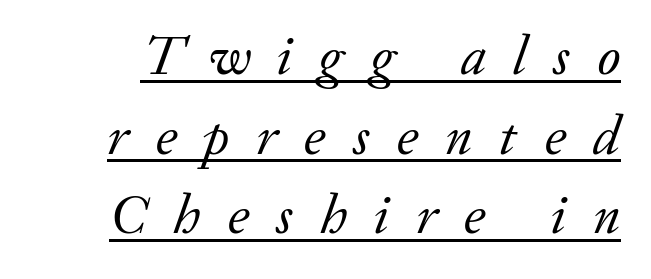
Stems here are at most as thick as an everyday book face. You can tell from the footed stems that serif type was used. Each letter keeps its own natural width here, so spacing adapts to shape. The typesetter has applied underlining to the passage shown. The lines sit at an ordinary, default distance from one another. Loose tracking; the words dissolve into strings of separated letters.
